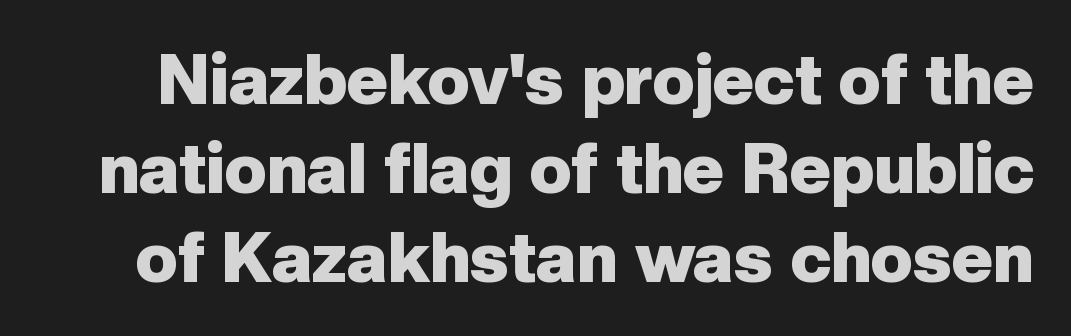
{"serif": "no", "italic": "no", "bold": "yes", "weight": "heavy", "width": "normal", "stroke_contrast": "low", "x_height": "medium", "monospaced": "no", "underline": "no", "line_spacing": "normal", "line_spacing_ratio": 1.27, "letter_spacing": "normal", "letter_spacing_em": 0.0, "glyph_px": 70}
